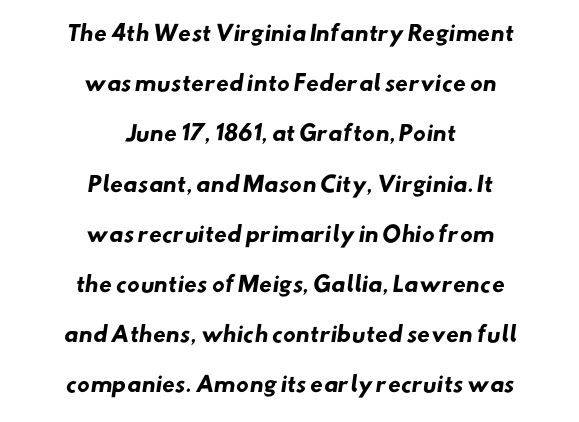
The image shows 21 px bold type; set centered, loose line spacing (2.39x), normal letter spacing, not underlined.
